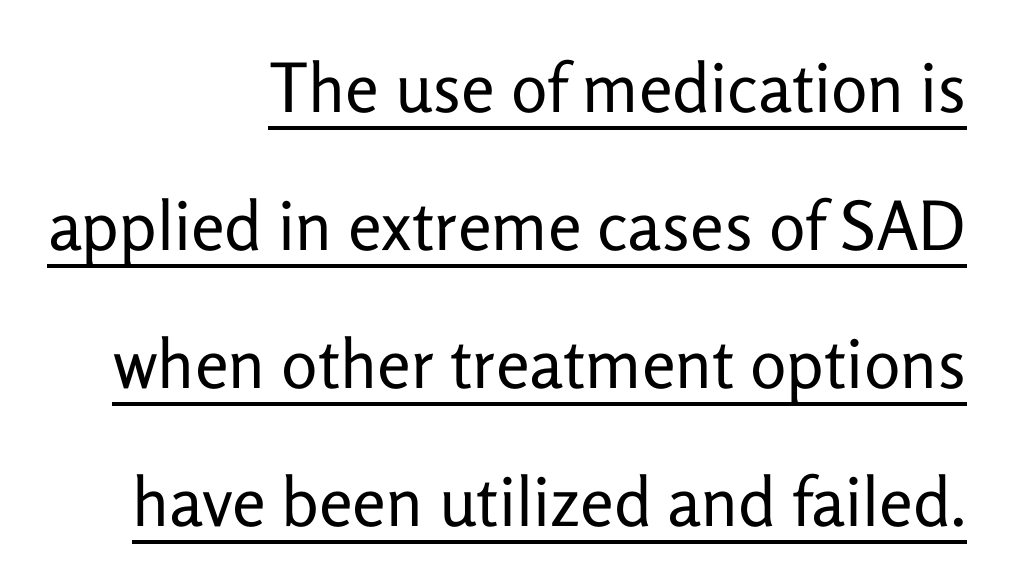
The rendering anchors every line to the right-hand side. The type sits square on the baseline with zero lean. Underline: present. You could fit nearly another row in the gap between these rows. Spacing between characters is what you'd get straight out of the box. Here the designer chose a conventional face with non-uniform glyph widths.
